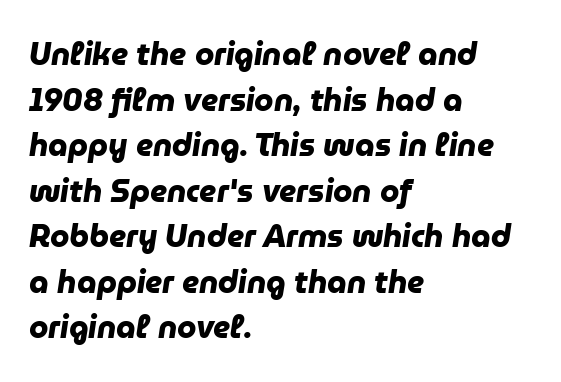
{"serif": "no", "bold": "yes", "weight": "heavy", "width": "normal", "stroke_contrast": "low", "x_height": "medium", "monospaced": "no", "underline": "no", "align": "left", "line_spacing": "normal", "line_spacing_ratio": 1.47, "letter_spacing": "normal", "letter_spacing_em": 0.0, "glyph_px": 31}
